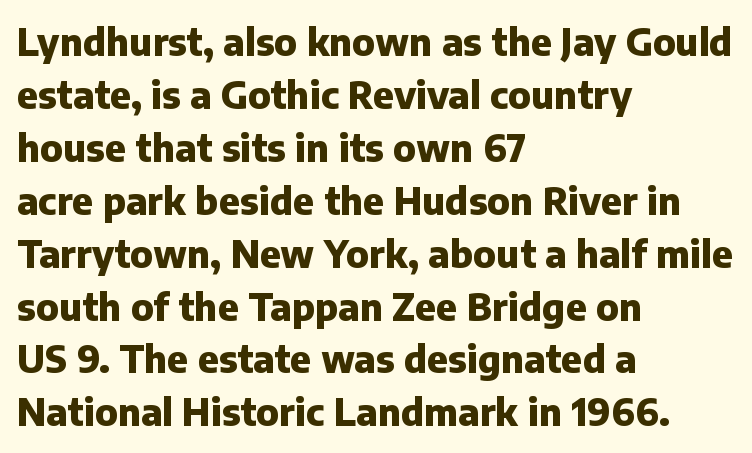
Q: Is the text bold? A: Yes.
Q: Is the text italic (slanted)? A: No, it is upright.
Q: Is the typeface a serif or a sans-serif typeface? A: Sans-serif.
Q: Is the text underlined? A: No.
Q: How is the paragraph aligned? A: Left-aligned.
Q: Is the spacing between letters normal or unusually wide? A: Normal.
Q: Is the spacing between lines tight, normal or loose? A: Normal.
Q: Width (condensed, normal, or wide)? A: Normal.
Q: Stroke contrast? A: Low.
Q: x-height? A: Medium.
Q: Monospaced? A: No.
